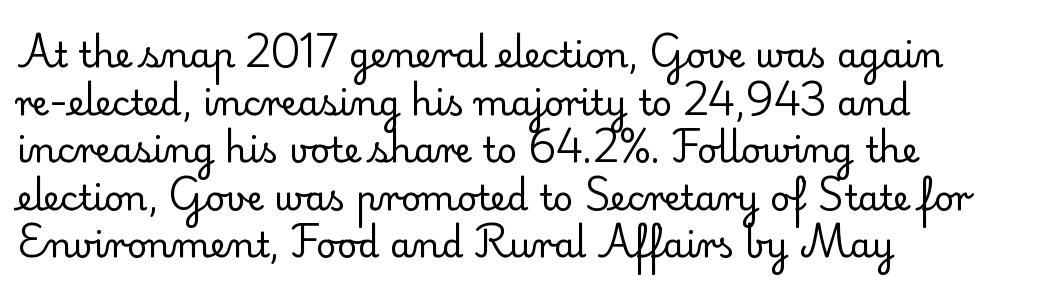
{"serif": "yes", "italic": "no", "bold": "no", "weight": "regular", "width": "normal", "stroke_contrast": "low", "x_height": "small", "monospaced": "no", "underline": "no", "align": "left", "line_spacing": "normal", "line_spacing_ratio": 1.36, "letter_spacing": "normal", "letter_spacing_em": 0.0, "glyph_px": 35}
